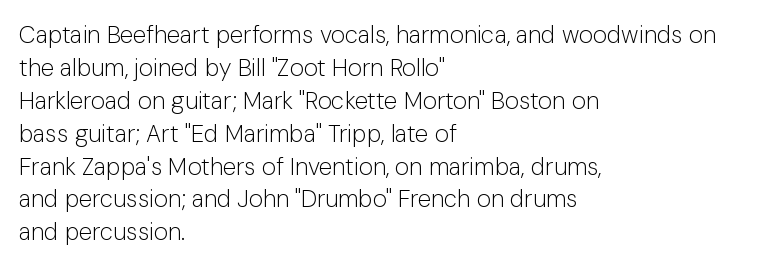
{"italic": "no", "bold": "no", "underline": "no", "align": "left", "line_spacing": "normal", "line_spacing_ratio": 1.37, "letter_spacing": "normal", "letter_spacing_em": 0.0, "glyph_px": 24}
